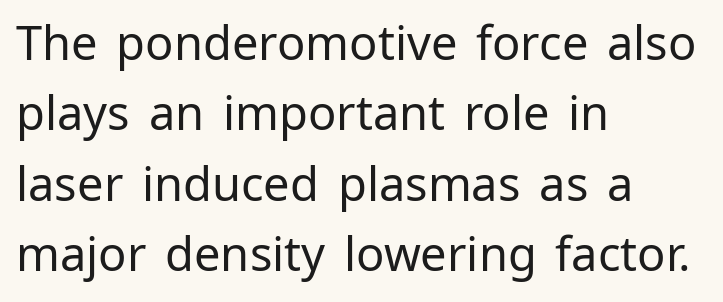
Observe the ordinary spacing: letters are neighbours, not strangers. Each stroke keeps to a modest, everyday thickness or less. The face used here is a sans, in the tradition of grotesques and geometrics. Note the varied advance widths — an 'i' is clearly narrower than an 'm'. This rendering uses left alignment, leaving the right contour irregular.
